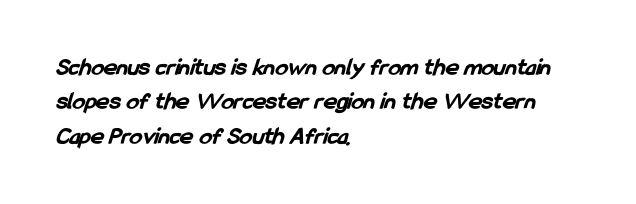
The image shows 25 px bold type; set left-aligned, normal line spacing (1.38x), normal letter spacing, not underlined.
